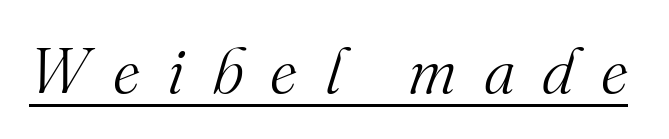
Q: Is the text bold? A: No.
Q: Is the text italic (slanted)? A: Yes, it leans right by about 16 degrees.
Q: Is the typeface a serif or a sans-serif typeface? A: Serif.
Q: Is the text underlined? A: Yes.
Q: Is the spacing between letters normal or unusually wide? A: Unusually wide.
Q: Width (condensed, normal, or wide)? A: Normal.
Q: Stroke contrast? A: Medium.
Q: x-height? A: Small.
Q: Monospaced? A: No.
